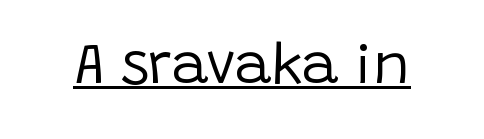
These lines were composed using upright roman letters. Nothing heavy about these letters — not bold at all. Look at the bottom of the vertical strokes: they stop flat, with no serifs. Default kerning and tracking; the words read as compact shapes. A typesetter would call this proportional, since set widths differ per character.
